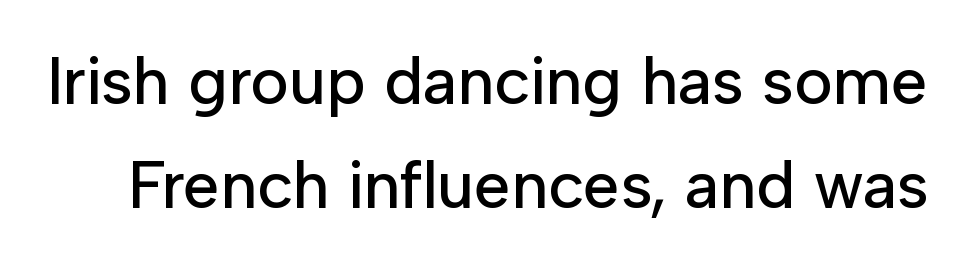
Q: Is the text italic (slanted)? A: No, it is upright.
Q: Is the typeface a serif or a sans-serif typeface? A: Sans-serif.
Q: Is the text underlined? A: No.
Q: Is the spacing between letters normal or unusually wide? A: Normal.
Q: Is the spacing between lines tight, normal or loose? A: Normal.
Q: Width (condensed, normal, or wide)? A: Normal.
Q: Stroke contrast? A: Low.
Q: x-height? A: Medium.
Q: Monospaced? A: No.
